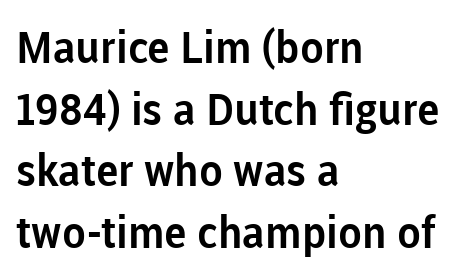
Q: Is the text italic (slanted)? A: No, it is upright.
Q: Is the typeface a serif or a sans-serif typeface? A: Sans-serif.
Q: Is the text underlined? A: No.
Q: How is the paragraph aligned? A: Left-aligned.
Q: Is the spacing between letters normal or unusually wide? A: Normal.
Q: Is the spacing between lines tight, normal or loose? A: Normal.
Q: Width (condensed, normal, or wide)? A: Normal.
Q: Stroke contrast? A: Low.
Q: x-height? A: Medium.
Q: Monospaced? A: No.
